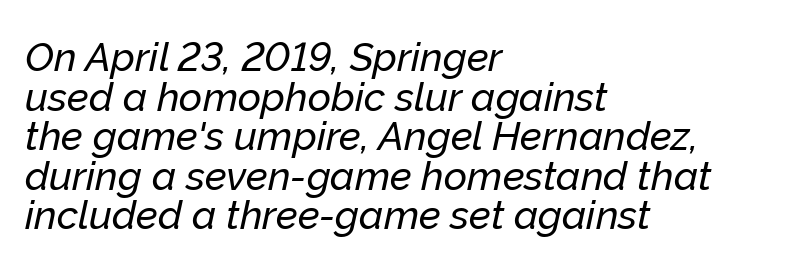
{"italic": "yes", "lean": "right", "slant_degrees": 12, "width": "normal", "stroke_contrast": "low", "x_height": "medium", "monospaced": "no", "underline": "no", "align": "left", "line_spacing": "tight", "line_spacing_ratio": 0.99, "letter_spacing": "normal", "letter_spacing_em": 0.0, "glyph_px": 40}
